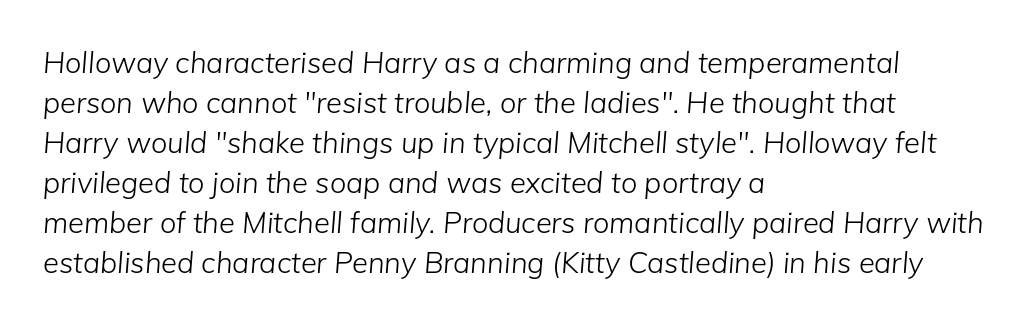
The image shows 29 px light type, italic (leaning right); set left-aligned, normal line spacing (1.38x), normal letter spacing, not underlined; low stroke contrast and a medium x-height.
